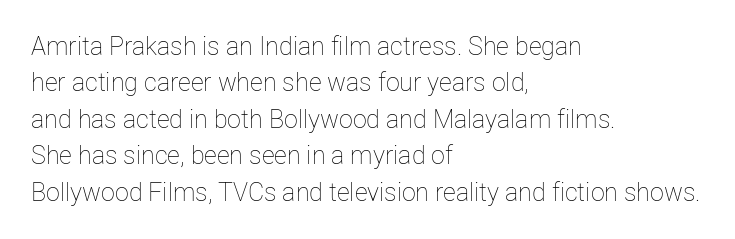
{"italic": "no", "bold": "no", "underline": "no", "align": "left", "line_spacing": "normal", "line_spacing_ratio": 1.46, "letter_spacing": "normal", "letter_spacing_em": 0.0, "glyph_px": 25}
